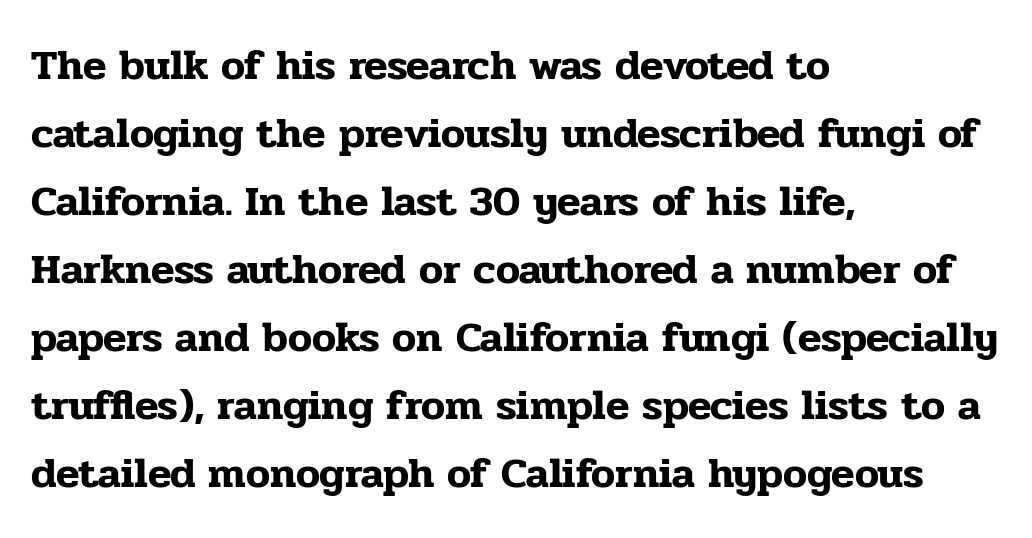
{"serif": "yes", "italic": "no", "width": "normal", "stroke_contrast": "low", "x_height": "medium", "monospaced": "no", "underline": "no", "align": "left", "line_spacing": "normal", "line_spacing_ratio": 1.58, "letter_spacing": "normal", "letter_spacing_em": 0.0, "glyph_px": 43}
